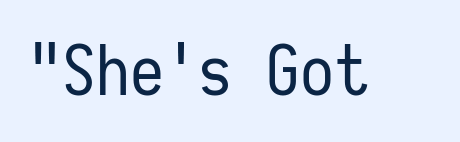
{"serif": "no", "italic": "no", "bold": "no", "weight": "regular", "width": "condensed", "stroke_contrast": "low", "x_height": "medium", "monospaced": "yes", "underline": "no", "letter_spacing": "normal", "letter_spacing_em": 0.0, "glyph_px": 68}
